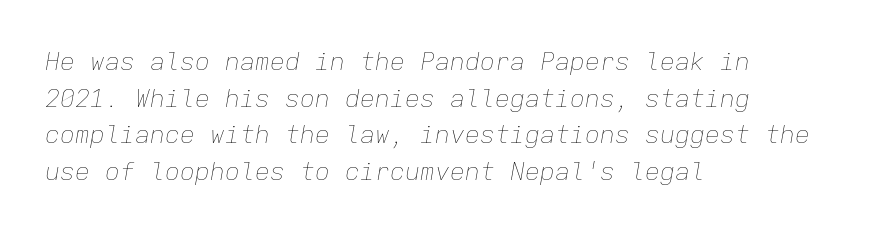
{"italic": "yes", "lean": "right", "slant_degrees": 9, "bold": "no", "underline": "no", "align": "left", "line_spacing": "normal", "line_spacing_ratio": 1.47, "letter_spacing": "normal", "letter_spacing_em": 0.0, "glyph_px": 25}
